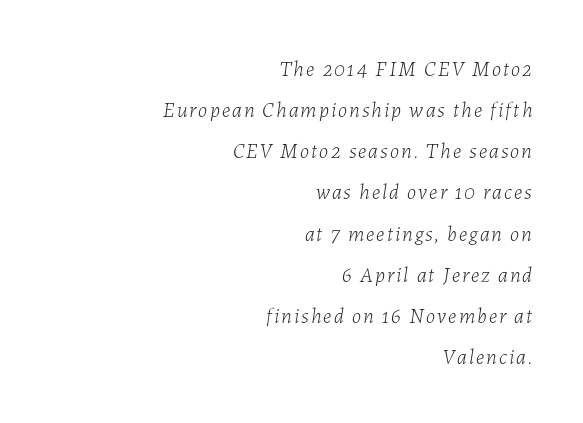
{"italic": "yes", "lean": "right", "slant_degrees": 7, "bold": "no", "underline": "no", "align": "right", "line_spacing": "loose", "line_spacing_ratio": 1.96, "glyph_px": 21}
